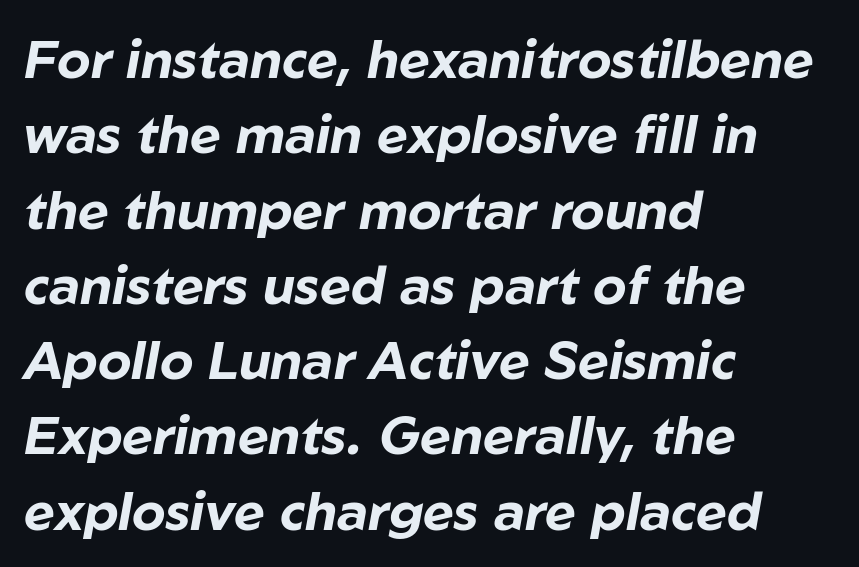
{"italic": "yes", "lean": "right", "slant_degrees": 10, "bold": "yes", "weight": "bold", "width": "normal", "stroke_contrast": "low", "x_height": "medium", "monospaced": "no", "underline": "no", "align": "left", "line_spacing": "normal", "line_spacing_ratio": 1.42, "letter_spacing": "normal", "letter_spacing_em": 0.0, "glyph_px": 53}
